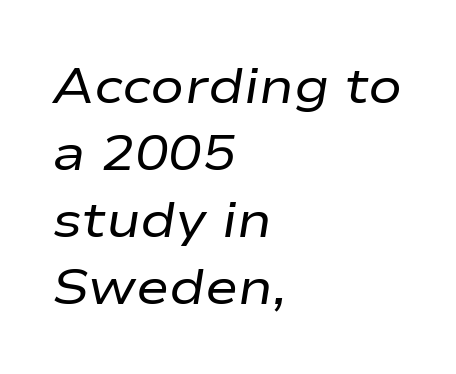
The image shows 50 px regular-weight, wide type, italic (leaning right); set left-aligned, normal line spacing (1.34x), normal letter spacing, not underlined; low stroke contrast and a medium x-height.
